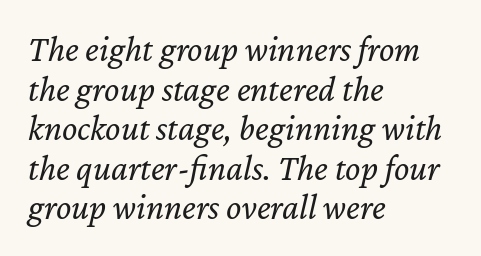
{"italic": "yes", "lean": "right", "slant_degrees": 12, "bold": "no", "weight": "regular", "width": "normal", "stroke_contrast": "low", "x_height": "medium", "monospaced": "no", "underline": "no", "align": "left", "line_spacing": "tight", "line_spacing_ratio": 1.1, "letter_spacing": "normal", "letter_spacing_em": 0.0, "glyph_px": 36}
